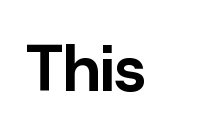
Standard letterfit; no display-style spreading of the glyphs. Character widths vary here, with narrow letters taking less room than wide ones. Emphasis by weight is at full strength: bold. The glyphs are unaccompanied by any horizontal stroke below them. Vertical strokes here are truly vertical. The font family rendered here belongs to the sans-serif group.
